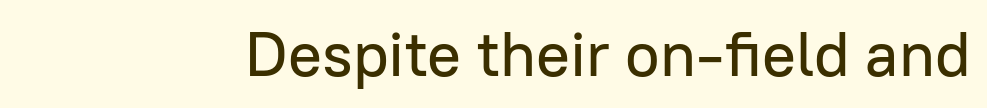
{"serif": "no", "italic": "no", "width": "normal", "stroke_contrast": "low", "x_height": "medium", "monospaced": "no", "underline": "no", "letter_spacing": "normal", "letter_spacing_em": 0.0, "glyph_px": 63}
